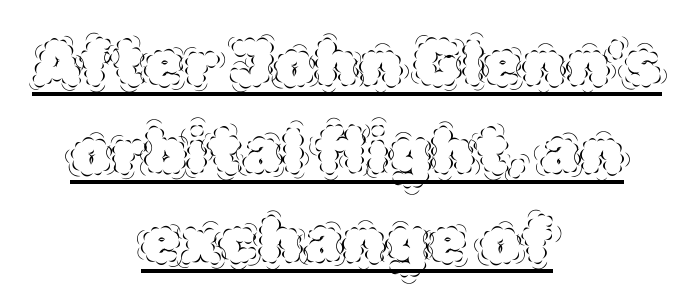
The image shows 64 px thin type, upright; set centered, normal line spacing (1.38x), normal letter spacing, underlined; a large x-height.
